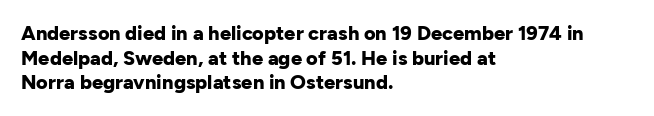
The foot of each line stays bare and open. The letters are bold, with thick, heavy strokes. The letters stand straight up with perfectly vertical stems. Compared with typical body copy, the letter spacing here is the same. These lines stack with their left ends in a neat column.
